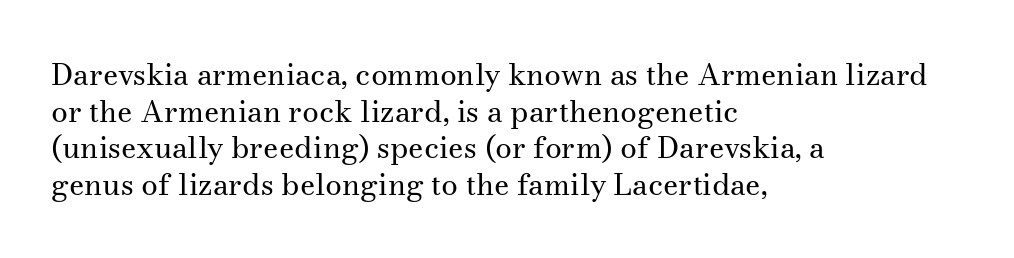
{"serif": "yes", "italic": "no", "bold": "no", "weight": "regular", "width": "normal", "stroke_contrast": "medium", "x_height": "small", "monospaced": "no", "underline": "no", "align": "left", "line_spacing_ratio": 1.22, "letter_spacing": "normal", "letter_spacing_em": 0.0, "glyph_px": 30}
